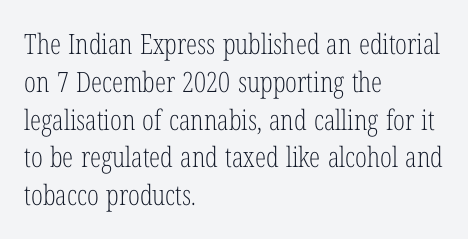
Q: Is the text bold? A: No.
Q: Is the text italic (slanted)? A: No, it is upright.
Q: Is the typeface a serif or a sans-serif typeface? A: Serif.
Q: Is the text underlined? A: No.
Q: How is the paragraph aligned? A: Left-aligned.
Q: Is the spacing between letters normal or unusually wide? A: Normal.
Q: Is the spacing between lines tight, normal or loose? A: Normal.
Q: Width (condensed, normal, or wide)? A: Condensed.
Q: Stroke contrast? A: Low.
Q: x-height? A: Medium.
Q: Monospaced? A: No.
